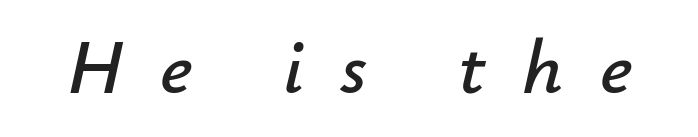
Is this a fixed-width face? No — the glyphs have proportional, varying widths. The glyphs are unaccompanied by any horizontal stroke below them. Letter spacing: wide. Compared with ordinary roman type, these characters are visibly tilted.
